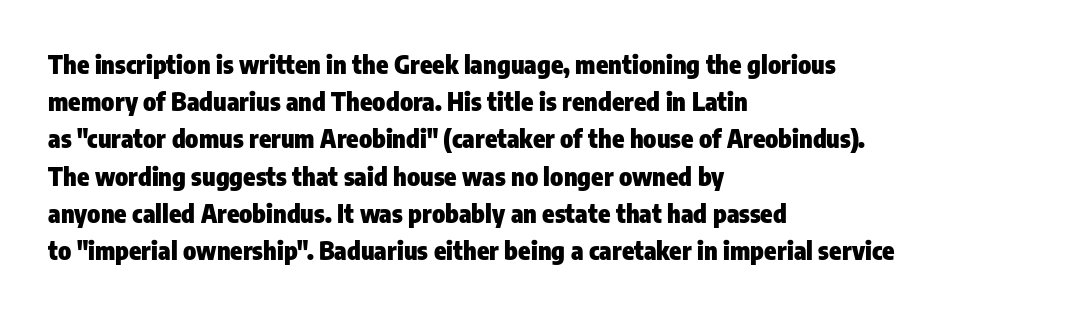
Italic: no, the glyphs are upright roman. Weight: bold. A typesetter would call this zero additional tracking. Does the copy run flush right? No — it runs flush left. In terms of leading, this rendering sits right in the middle. Quick note: underline off.
